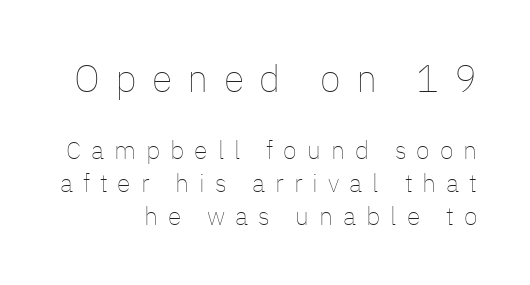
Counters stay open thanks to moderate or lighter strokes. Proportional: the letters do not fall into vertical columns. Ascenders rise straight up at ninety degrees. Vertical spacing — default.
